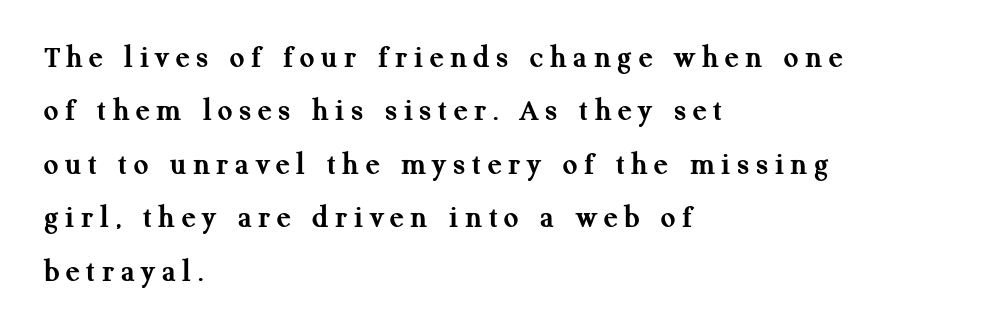
Designer's note — italics off, roman on. Clear beneath every line of the passage. Regular leading. In terms of letterform style, serifs are clearly present. Weight check: bold — yes, fully.
